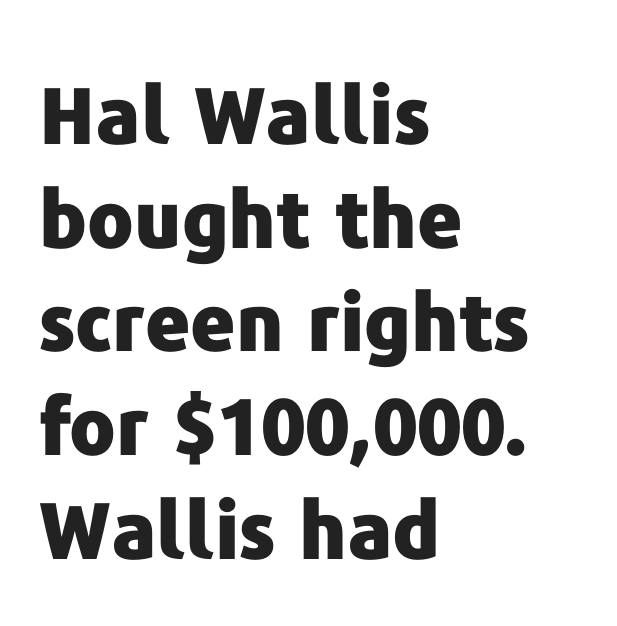
The image shows 78 px heavy sans-serif type, upright; set left-aligned, normal line spacing (1.33x), normal letter spacing, not underlined; low stroke contrast and a medium x-height.
